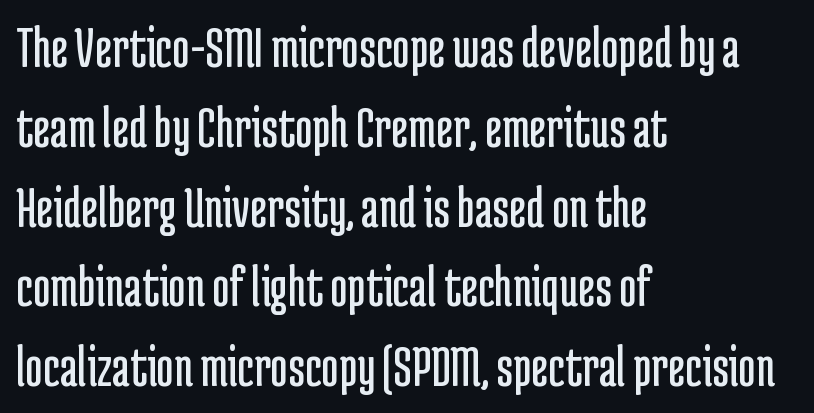
The lines sit at an ordinary, default distance from one another. Weight class: somewhere from thin through regular. The letterforms sit shoulder to shoulder at normal distance. The letters advance in unequal steps, a hallmark of proportional type. Posture: straight, roman, zero tilt.
